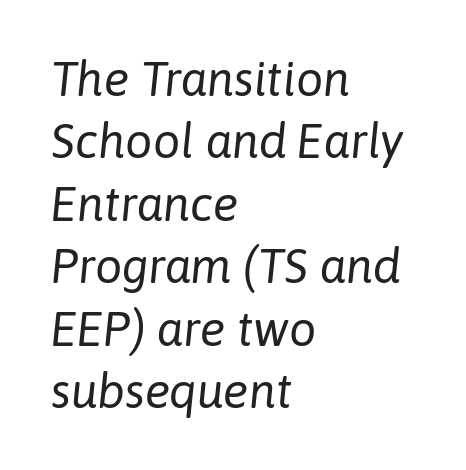
Yep, that's italic — everything's leaning. Leftover space on each line is placed entirely after the last word. Proportional: the letters do not fall into vertical columns. Just letters on the line, the space beneath them empty.
